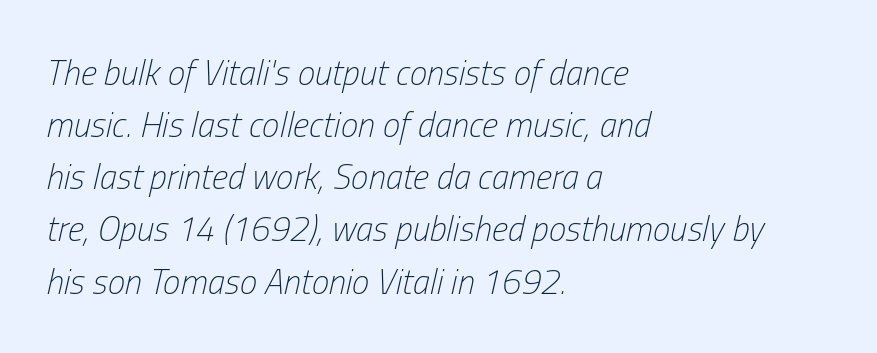
The image shows 35 px light, condensed type, italic (leaning right); set left-aligned, normal line spacing (1.49x), normal letter spacing, not underlined; low stroke contrast and a medium x-height.
